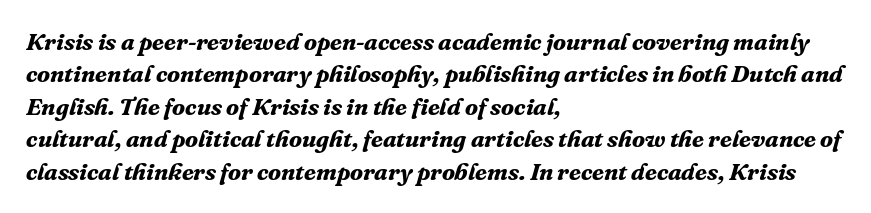
The space beneath each line is pristine and unruled. The block of text has a typical density, with ordinary space between rows. A dark, heavy texture on the line: the type is bold. Italic? Definitely — the glyphs are oblique. The lines in this sample share a left origin and differ only in where they stop.
